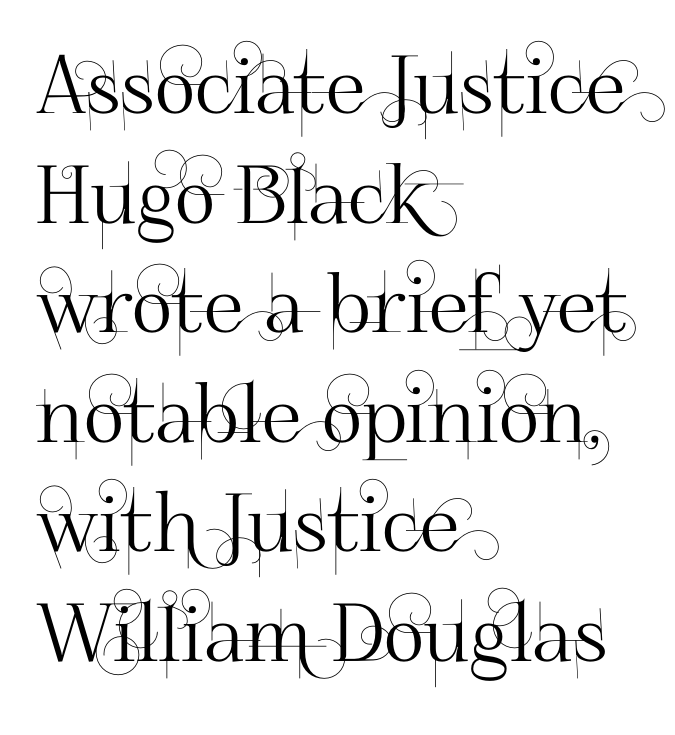
Summary of vertical rhythm: regular, with standard interline spacing. Look at the tracking — it's just the regular setting, nothing added. Reading down the block, your eye returns to a fixed left position each line. The letters advance in unequal steps, a hallmark of proportional type. No italicization has been applied; the sample stays upright.
